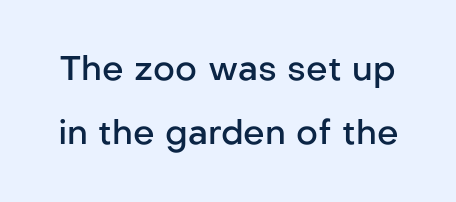
{"serif": "no", "italic": "no", "bold": "semi", "weight": "semibold", "width": "normal", "stroke_contrast": "low", "x_height": "medium", "monospaced": "no", "underline": "no", "line_spacing_ratio": 1.89, "letter_spacing": "normal", "letter_spacing_em": 0.0, "glyph_px": 34}
